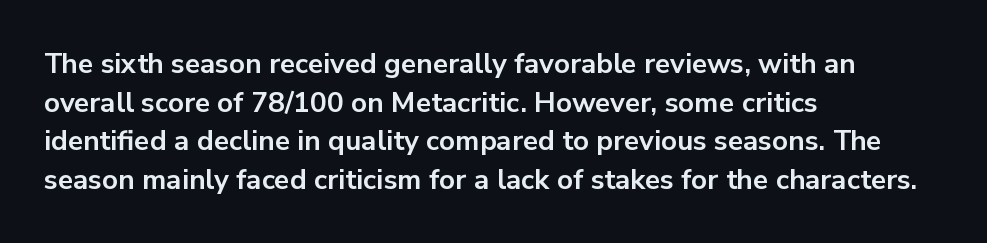
Decoration check: the copy has no underline. The typesetting leans heavy: a genuine bold. Is the block centered? No — it sits flush against the left margin. Horizontal bands of white between lines are of average thickness.
